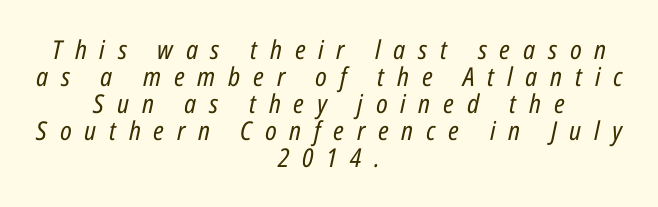
The image shows 26 px text type, italic (leaning right); set centered, tight line spacing (1.04x), unusually wide letter spacing (+0.49 em), not underlined.
